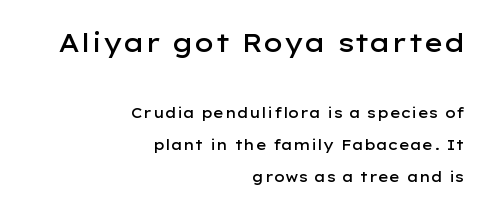
Q: Is the text bold? A: Semi-bold.
Q: Is the text italic (slanted)? A: No, it is upright.
Q: Is the text underlined? A: No.
Q: How is the paragraph aligned? A: Right-aligned.
Q: Is the spacing between letters normal or unusually wide? A: Normal.
Q: Is the spacing between lines tight, normal or loose? A: Loose.
Q: Which block of text is set in a larger size, the first (top) or the second (bottom)? A: The first (top) one.
